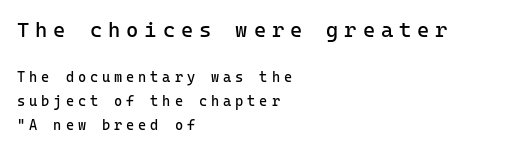
Q: Is the text bold? A: No.
Q: Is the text italic (slanted)? A: No, it is upright.
Q: Is the text underlined? A: No.
Q: How is the paragraph aligned? A: Left-aligned.
Q: Is the spacing between letters normal or unusually wide? A: Unusually wide.
Q: Is the spacing between lines tight, normal or loose? A: Normal.
Q: Which block of text is set in a larger size, the first (top) or the second (bottom)? A: The first (top) one.
